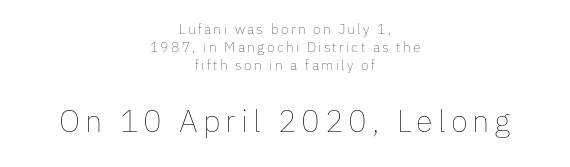
{"italic": "no", "bold": "no", "weight": "thin", "width": "normal", "stroke_contrast": "low", "x_height": "medium", "monospaced": "no", "underline": "no", "align": "center", "line_spacing": "normal", "line_spacing_ratio": 1.29, "larger_block": "second", "size_ratio": 2.21, "glyph_px": 31}
